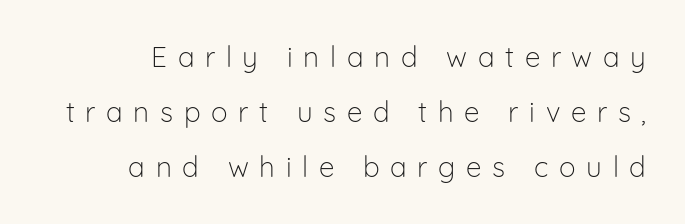
The image shows 28 px light sans-serif type, upright; set loose line spacing (1.97x), unusually wide letter spacing (+0.38 em), not underlined; low stroke contrast and a medium x-height.
